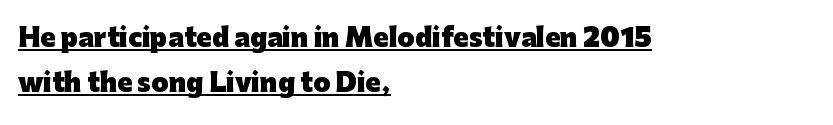
Q: Is the text bold? A: Yes.
Q: Is the text italic (slanted)? A: No, it is upright.
Q: Is the text underlined? A: Yes.
Q: How is the paragraph aligned? A: Left-aligned.
Q: Is the spacing between letters normal or unusually wide? A: Normal.
